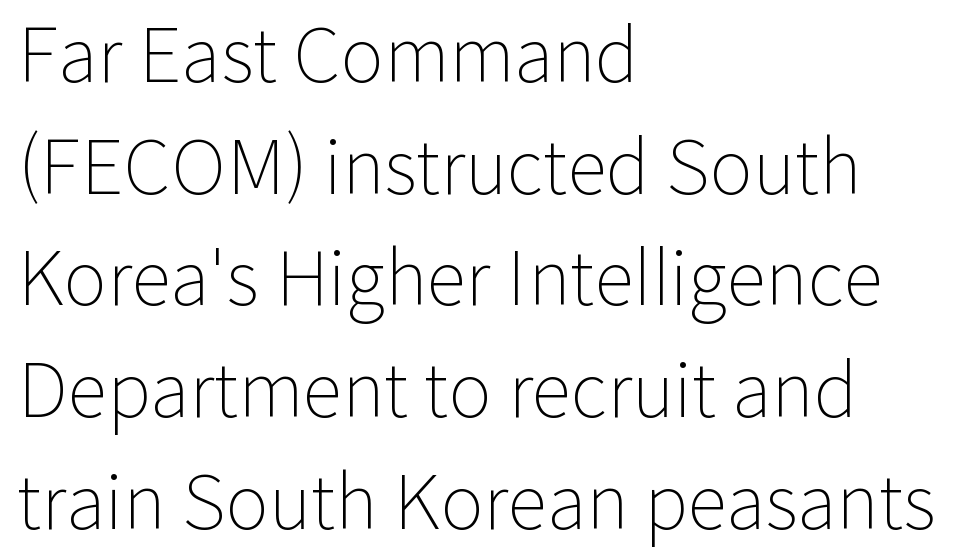
Q: Is the text bold? A: No.
Q: Is the text italic (slanted)? A: No, it is upright.
Q: Is the typeface a serif or a sans-serif typeface? A: Sans-serif.
Q: Is the text underlined? A: No.
Q: How is the paragraph aligned? A: Left-aligned.
Q: Is the spacing between letters normal or unusually wide? A: Normal.
Q: Is the spacing between lines tight, normal or loose? A: Normal.
Q: Width (condensed, normal, or wide)? A: Normal.
Q: Stroke contrast? A: Low.
Q: x-height? A: Medium.
Q: Monospaced? A: No.
